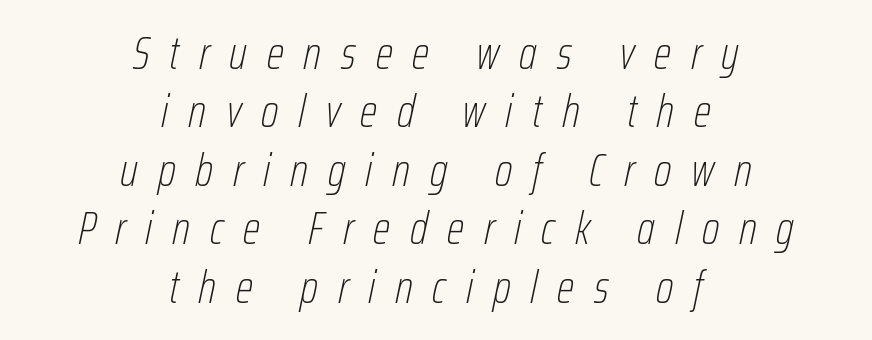
The lines sit at an ordinary, default distance from one another. Every row of glyphs is offset so its center matches the block's center. The string is rendered with underlining switched off. Compared with ordinary roman type, these characters are visibly tilted.
